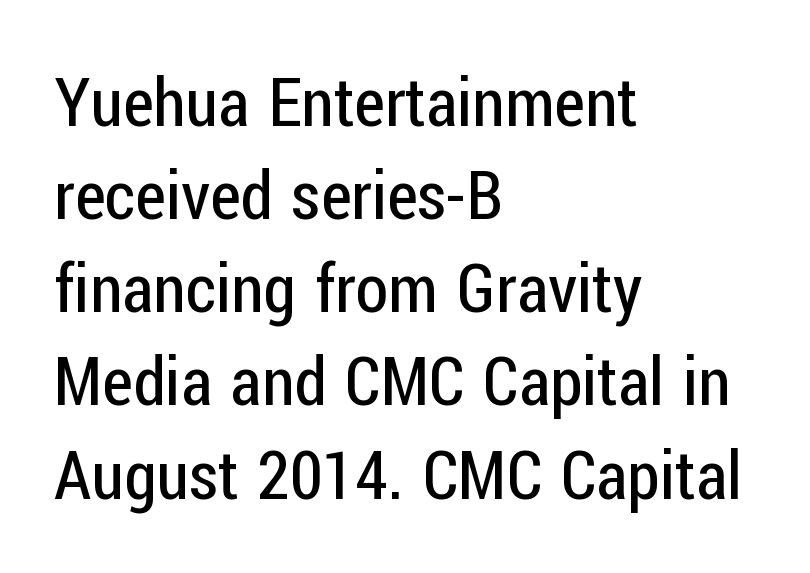
The compositor pushed each line to the left boundary. Leading matches the norm, producing a regular column. Weight: regular or lighter. Tracking here is standard; glyphs follow each other at the usual distance. Varying glyph widths throughout — classic text-font behaviour. Clear beneath every line of the passage.
